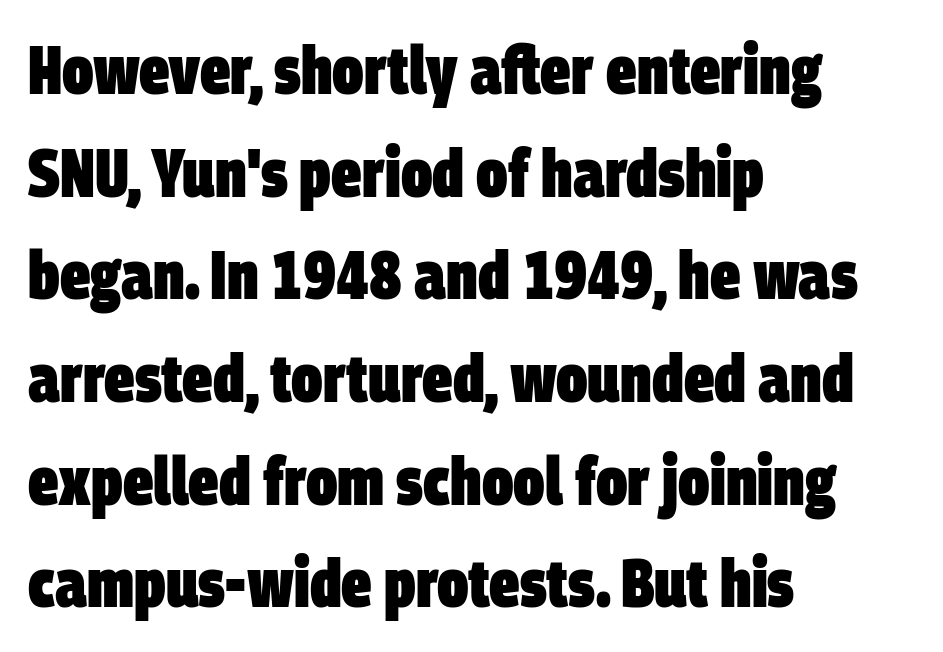
Q: Is the text bold? A: Yes.
Q: Is the typeface a serif or a sans-serif typeface? A: Sans-serif.
Q: Is the text underlined? A: No.
Q: How is the paragraph aligned? A: Left-aligned.
Q: Is the spacing between letters normal or unusually wide? A: Normal.
Q: Is the spacing between lines tight, normal or loose? A: Normal.
Q: Width (condensed, normal, or wide)? A: Condensed.
Q: Stroke contrast? A: Low.
Q: x-height? A: Large.
Q: Monospaced? A: No.
